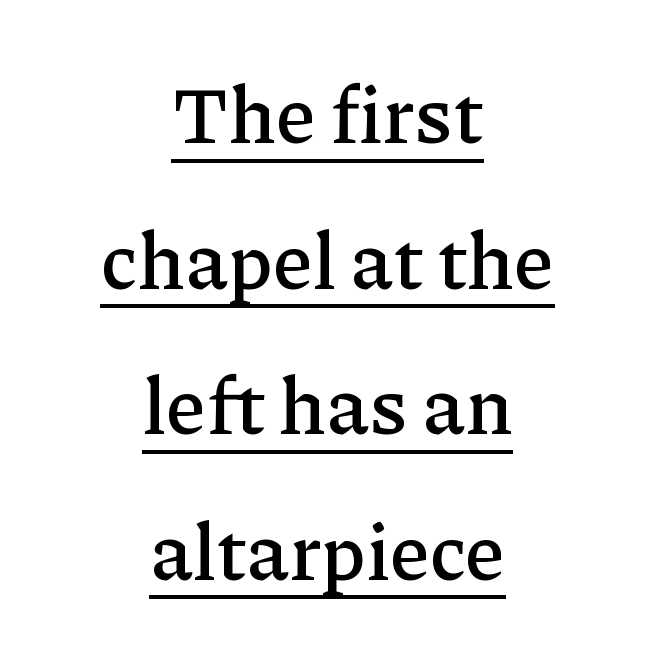
The image shows 80 px serif type, upright; set centered, line spacing 1.82x, normal letter spacing, underlined; low stroke contrast and a medium x-height.
